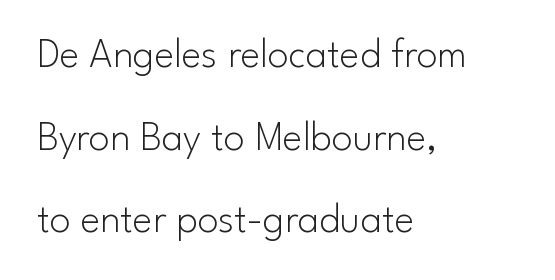
Q: Is the text bold? A: No.
Q: Is the text italic (slanted)? A: No, it is upright.
Q: Is the typeface a serif or a sans-serif typeface? A: Sans-serif.
Q: Is the text underlined? A: No.
Q: How is the paragraph aligned? A: Left-aligned.
Q: Is the spacing between letters normal or unusually wide? A: Normal.
Q: Is the spacing between lines tight, normal or loose? A: Loose.
Q: Width (condensed, normal, or wide)? A: Normal.
Q: Stroke contrast? A: Low.
Q: x-height? A: Small.
Q: Monospaced? A: No.
